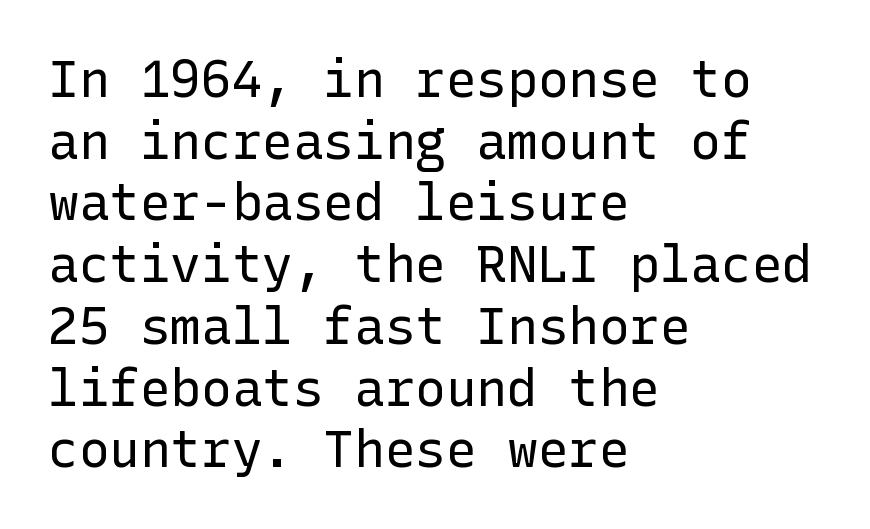
The image shows 51 px regular-weight sans-serif type, upright; set left-aligned, line spacing 1.21x, normal letter spacing, not underlined; low stroke contrast and a medium x-height.
